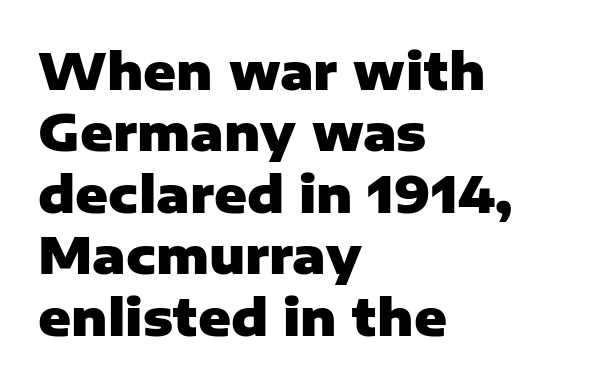
{"serif": "no", "italic": "no", "bold": "yes", "weight": "heavy", "width": "normal", "stroke_contrast": "low", "x_height": "medium", "monospaced": "no", "underline": "no", "align": "left", "line_spacing_ratio": 1.23, "letter_spacing": "normal", "letter_spacing_em": 0.0, "glyph_px": 50}
